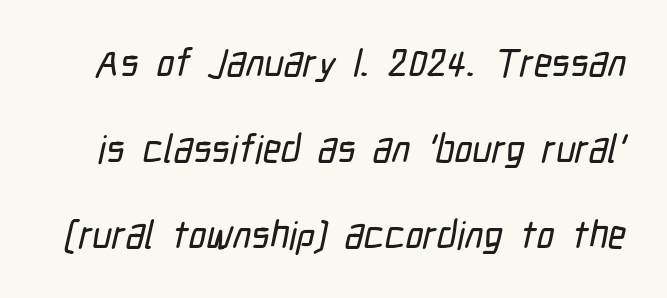
The image shows 39 px condensed sans-serif type; set loose line spacing (2.2x), normal letter spacing, not underlined; low stroke contrast and a medium x-height.
